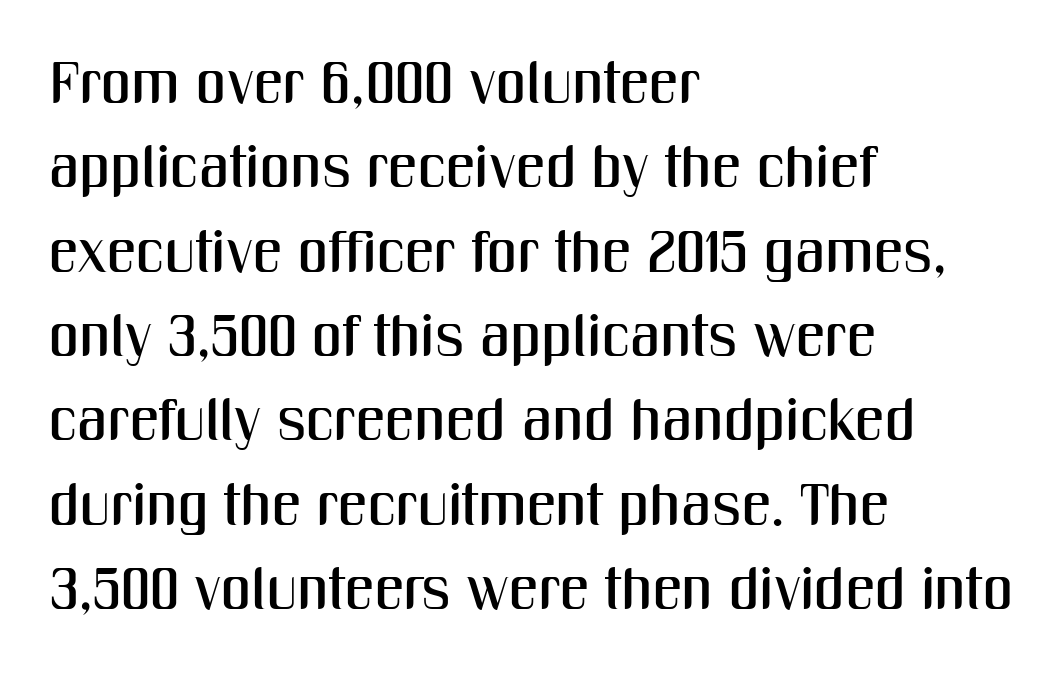
Q: Is the text italic (slanted)? A: No, it is upright.
Q: Is the typeface a serif or a sans-serif typeface? A: Sans-serif.
Q: Is the text underlined? A: No.
Q: How is the paragraph aligned? A: Left-aligned.
Q: Is the spacing between letters normal or unusually wide? A: Normal.
Q: Is the spacing between lines tight, normal or loose? A: Normal.
Q: Width (condensed, normal, or wide)? A: Condensed.
Q: Stroke contrast? A: Medium.
Q: x-height? A: Medium.
Q: Monospaced? A: No.
